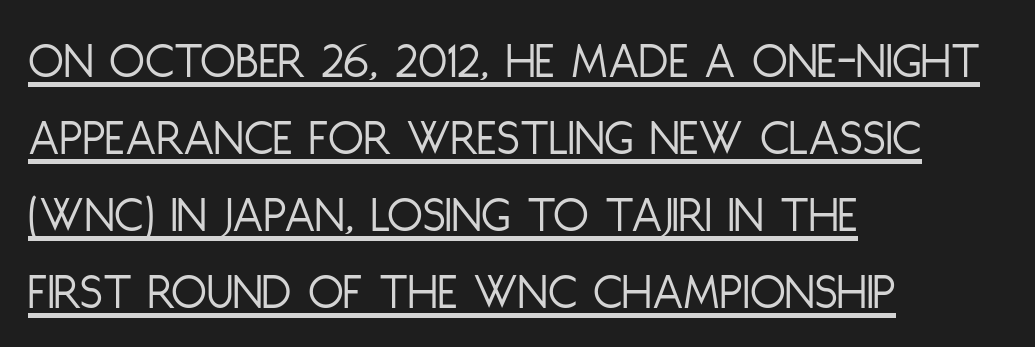
Q: Is the text bold? A: No.
Q: Is the text italic (slanted)? A: No, it is upright.
Q: Is the typeface a serif or a sans-serif typeface? A: Sans-serif.
Q: Is the text underlined? A: Yes.
Q: How is the paragraph aligned? A: Left-aligned.
Q: Is the spacing between letters normal or unusually wide? A: Normal.
Q: Is the spacing between lines tight, normal or loose? A: Normal.
Q: Width (condensed, normal, or wide)? A: Condensed.
Q: Stroke contrast? A: Low.
Q: x-height? A: Large.
Q: Monospaced? A: No.
